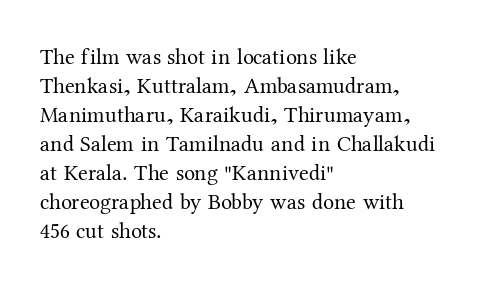
The image shows 22 px text type, upright; set left-aligned, normal line spacing (1.32x), normal letter spacing, not underlined.
